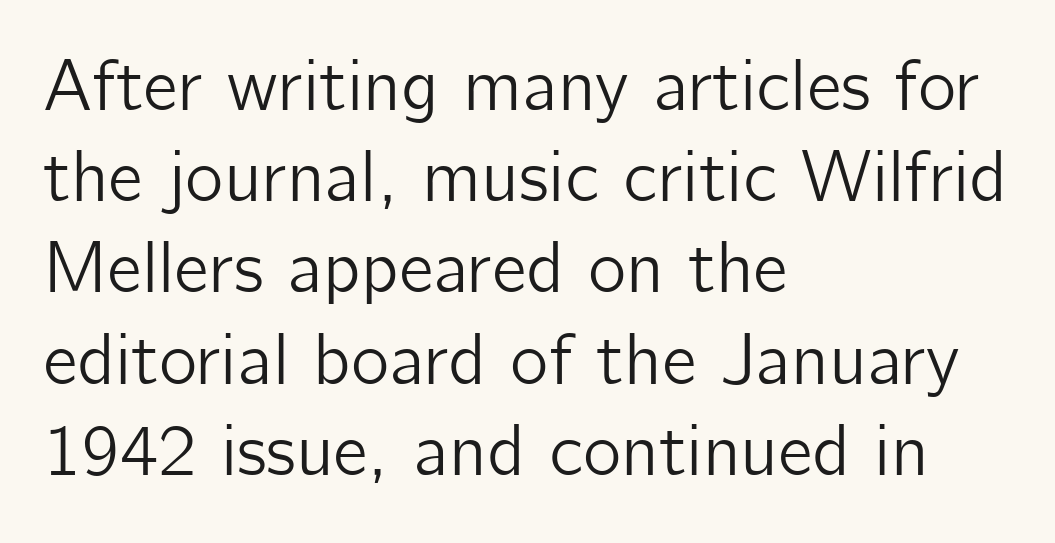
Words appear dense and cohesive because spacing is normal. Here the designer chose a conventional face with non-uniform glyph widths. The typeface chosen for these lines omits serifs. Typeset ragged right — the left edge is the straight one. Is there much room between lines? A standard amount, neither cramped nor airy. The strip under each line holds only bare page.
